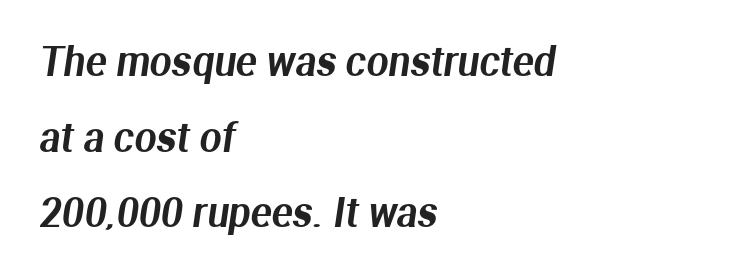
Q: Is the typeface a serif or a sans-serif typeface? A: Sans-serif.
Q: Is the text underlined? A: No.
Q: How is the paragraph aligned? A: Left-aligned.
Q: Is the spacing between letters normal or unusually wide? A: Normal.
Q: Is the spacing between lines tight, normal or loose? A: Loose.
Q: Width (condensed, normal, or wide)? A: Normal.
Q: Stroke contrast? A: Medium.
Q: x-height? A: Medium.
Q: Monospaced? A: No.
